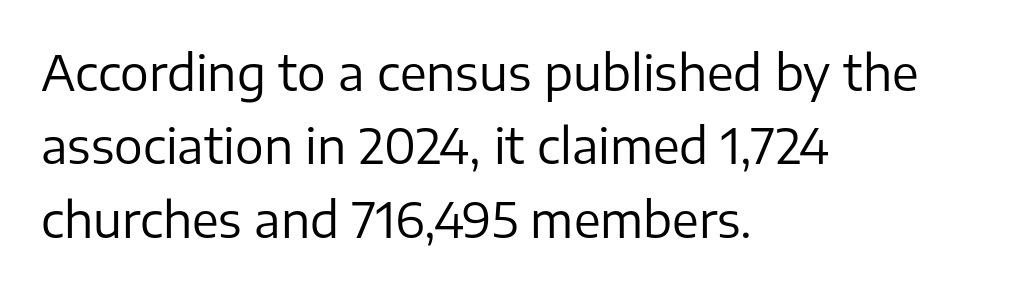
This is sans-serif lettering, the kind often seen on screens and signage. Here the designer chose a conventional face with non-uniform glyph widths. The weight would be labelled regular, book, light, or lighter still. A normal amount of white space separates one row of letters from the next.
